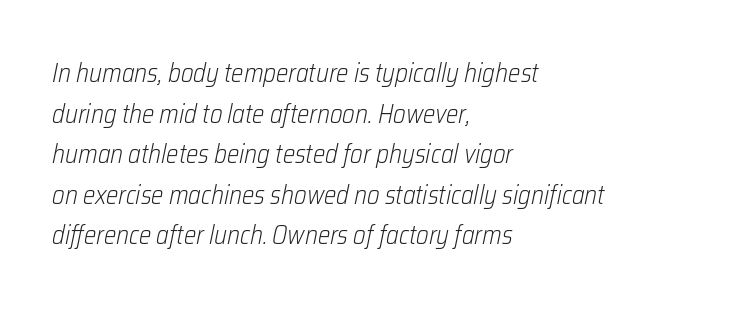
The image shows 26 px text type, italic (leaning right); set left-aligned, normal line spacing (1.56x), normal letter spacing, not underlined.
